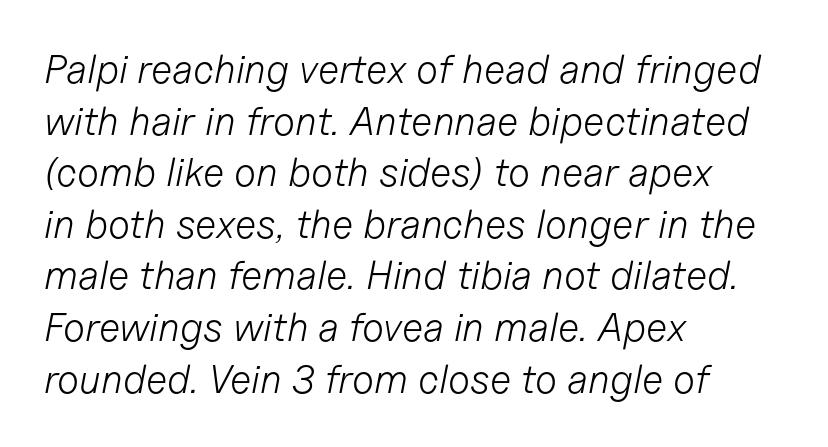
Q: Is the text bold? A: No.
Q: Is the text italic (slanted)? A: Yes, it leans right by about 11 degrees.
Q: Is the text underlined? A: No.
Q: How is the paragraph aligned? A: Left-aligned.
Q: Is the spacing between letters normal or unusually wide? A: Normal.
Q: Is the spacing between lines tight, normal or loose? A: Normal.
Q: Width (condensed, normal, or wide)? A: Normal.
Q: Stroke contrast? A: Low.
Q: x-height? A: Medium.
Q: Monospaced? A: No.
